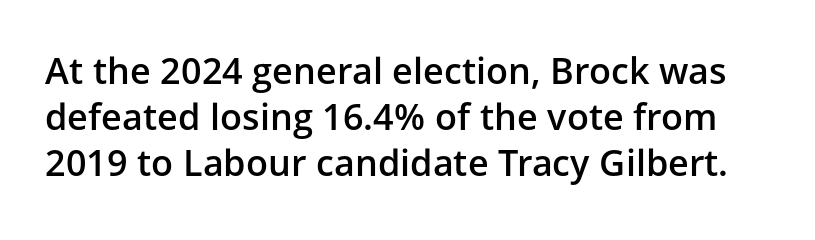
{"serif": "no", "italic": "no", "bold": "semi", "weight": "semibold", "width": "normal", "stroke_contrast": "low", "x_height": "medium", "monospaced": "no", "underline": "no", "line_spacing": "normal", "line_spacing_ratio": 1.28, "letter_spacing": "normal", "letter_spacing_em": 0.0, "glyph_px": 36}
